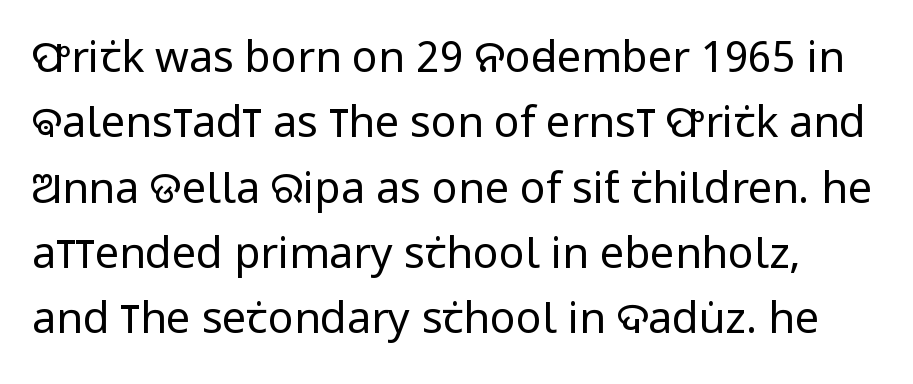
Honestly, there is no underline to notice here at all. Tall strokes in this sample are plumb rather than angled. The letters sit at their default tracking, neither squeezed nor spread. You can tell from the bare stems that sans-serif type was used. Think standard paragraph weight, or any step lighter than that. Proportional: the letters do not fall into vertical columns.
